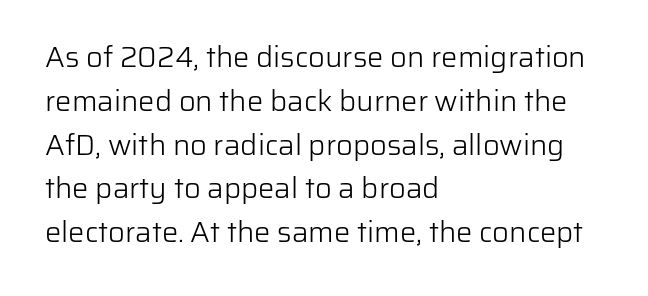
These glyphs show unthickened strokes, regular width or finer. The setting favours the left margin, as ordinary paragraphs usually do. These lines keep a tight, regular rhythm from letter to letter. The vertical gap from one line to the next is medium. Anything drawn beneath the words? Only blank space. The glyphs in this specimen are sans serif.
